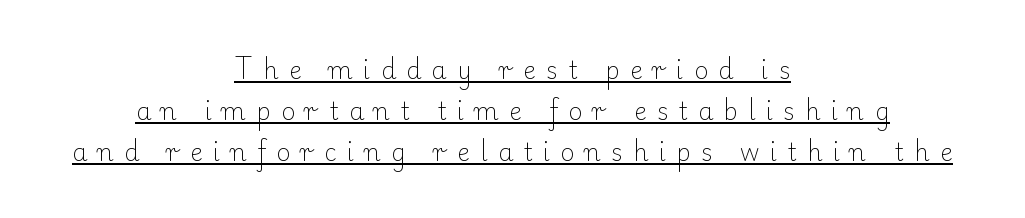
{"italic": "no", "bold": "no", "underline": "yes", "align": "center", "line_spacing": "normal", "line_spacing_ratio": 1.7, "letter_spacing": "wide", "letter_spacing_em": 0.43, "glyph_px": 24}
